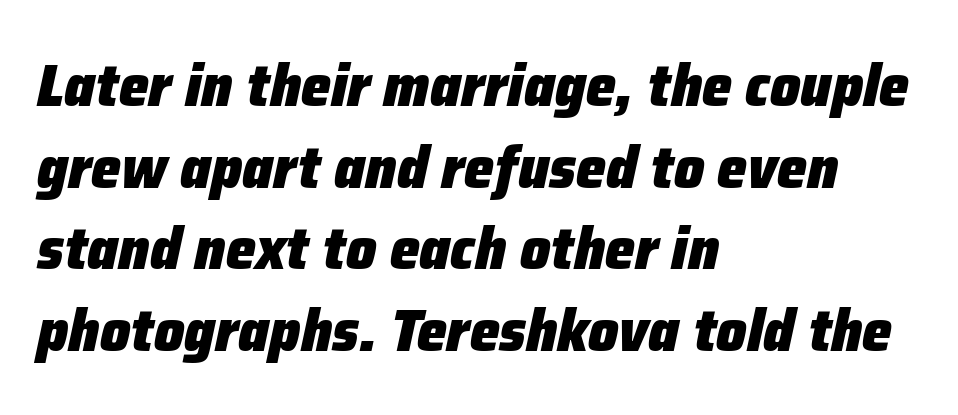
Is this a fixed-width face? No — the glyphs have proportional, varying widths. A typesetter would mark this as italic. One-word summary of the alignment: left. Anything drawn beneath the words? Only blank space. Spacing between characters is what you'd get straight out of the box. Is the type bold? Yes — the strokes are clearly thick and heavy.
